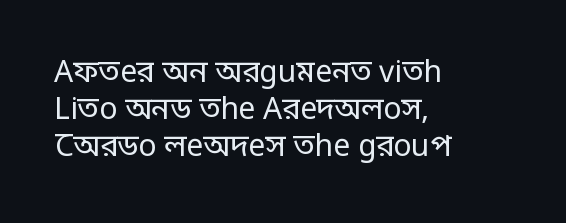
Unlike italic type, these characters show no tilt at all. In terms of letterform style, serifs are entirely absent. This sample is left-justified, so line endings fall wherever the words run out. The string is rendered with underlining switched off.
